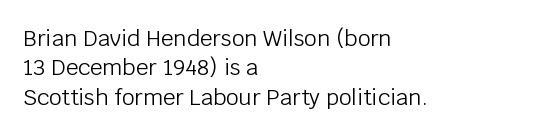
Q: Is the text bold? A: No.
Q: Is the text italic (slanted)? A: No, it is upright.
Q: Is the text underlined? A: No.
Q: How is the paragraph aligned? A: Left-aligned.
Q: Is the spacing between letters normal or unusually wide? A: Normal.
Q: Is the spacing between lines tight, normal or loose? A: Normal.
